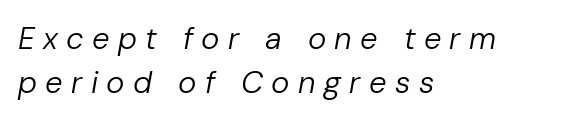
The image shows 31 px regular-weight type, italic (leaning right); set left-aligned, normal line spacing (1.41x), unusually wide letter spacing (+0.27 em), not underlined; low stroke contrast and a medium x-height.
